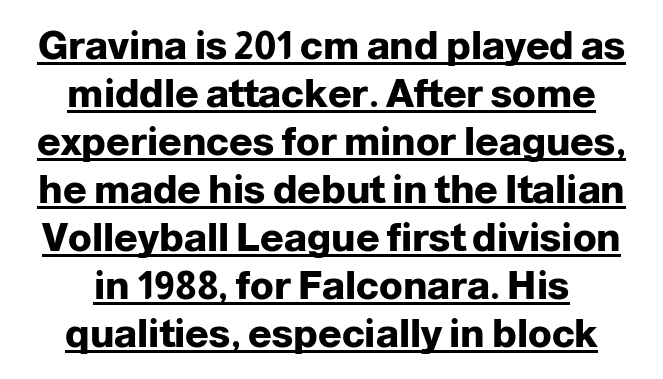
{"serif": "no", "italic": "no", "bold": "yes", "weight": "heavy", "width": "normal", "stroke_contrast": "low", "x_height": "medium", "monospaced": "no", "underline": "yes", "line_spacing_ratio": 1.23, "letter_spacing": "normal", "letter_spacing_em": 0.0, "glyph_px": 39}
